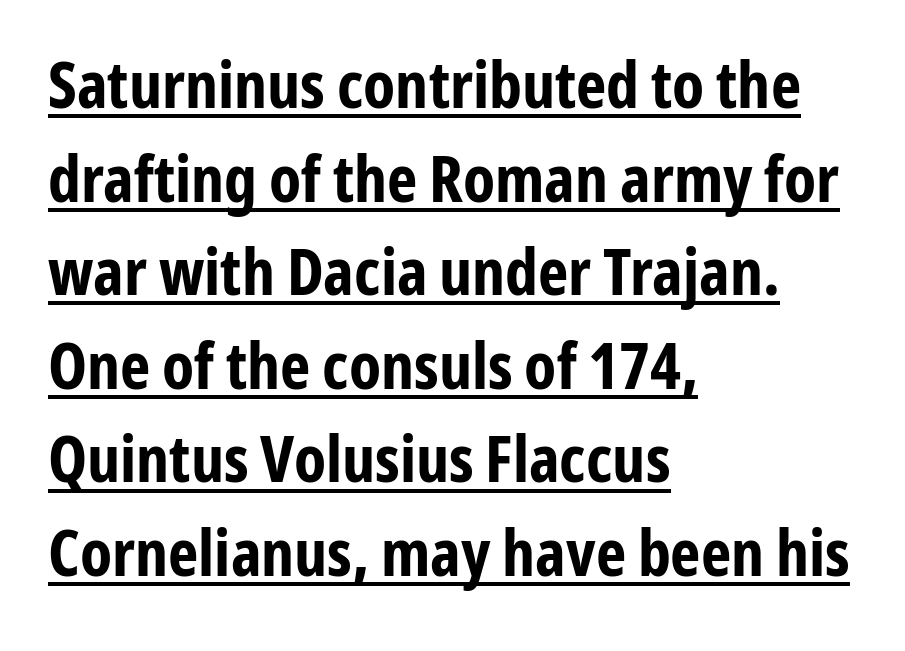
This is the regular roman posture of the typeface. On the weight axis this lands at bold, roughly 700. If you measured baseline to baseline, you'd find a middling distance. Typeset ragged right — the left edge is the straight one. Check the space under the baseline: a stroke is drawn there. Letterform terminals end flat and unadorned throughout the passage.
